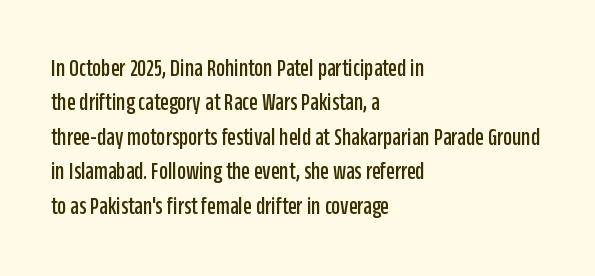
Style check: upright. All the whitespace from short lines collects on the right. Rule under the text: the space is simply empty. Leading matches the norm, producing a regular column.
